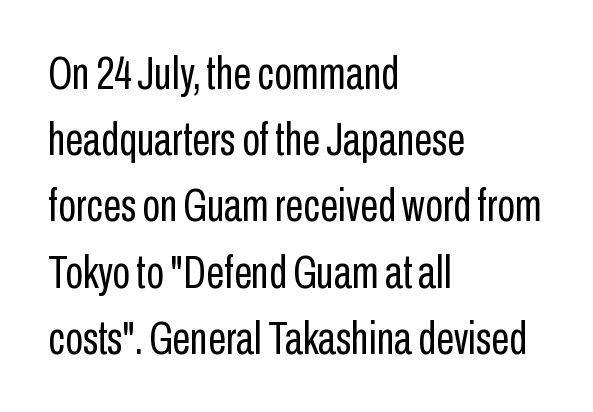
The image shows 46 px regular-weight, condensed sans-serif type, upright; set left-aligned, normal line spacing (1.44x), normal letter spacing, not underlined; low stroke contrast and a medium x-height.
